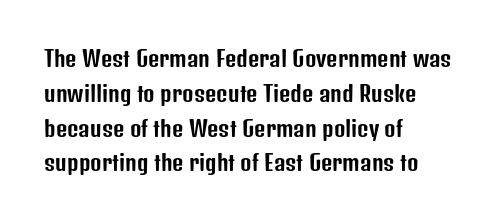
{"italic": "no", "underline": "no", "align": "left", "line_spacing": "normal", "line_spacing_ratio": 1.58, "letter_spacing": "normal", "letter_spacing_em": 0.0, "glyph_px": 22}
